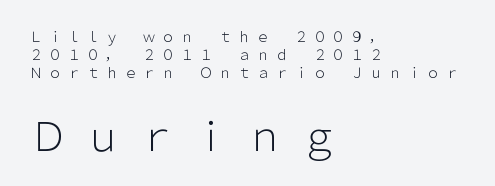
Q: Is the text bold? A: No.
Q: Is the text italic (slanted)? A: No, it is upright.
Q: Is the typeface a serif or a sans-serif typeface? A: Sans-serif.
Q: Is the text underlined? A: No.
Q: How is the paragraph aligned? A: Left-aligned.
Q: Is the spacing between letters normal or unusually wide? A: Unusually wide.
Q: Is the spacing between lines tight, normal or loose? A: Normal.
Q: Which block of text is set in a larger size, the first (top) or the second (bottom)? A: The second (bottom) one.
Q: Width (condensed, normal, or wide)? A: Normal.
Q: Stroke contrast? A: Low.
Q: x-height? A: Medium.
Q: Monospaced? A: No.
